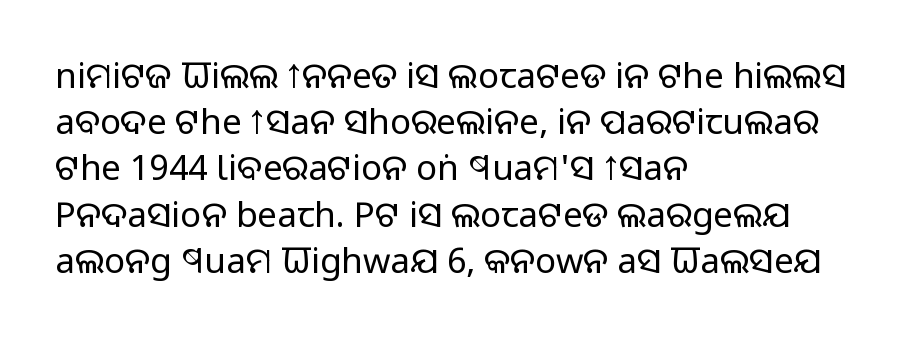
The image shows 35 px regular-weight sans-serif type, upright; set left-aligned, normal line spacing (1.32x), normal letter spacing, not underlined; low stroke contrast and a large x-height.
